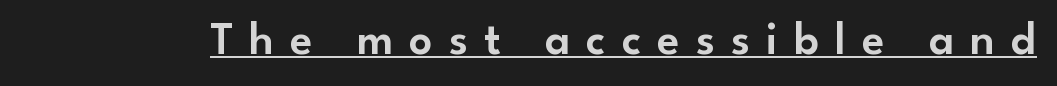
The image shows 46 px sans-serif type, upright; set unusually wide letter spacing (+0.35 em), underlined; low stroke contrast and a small x-height.
